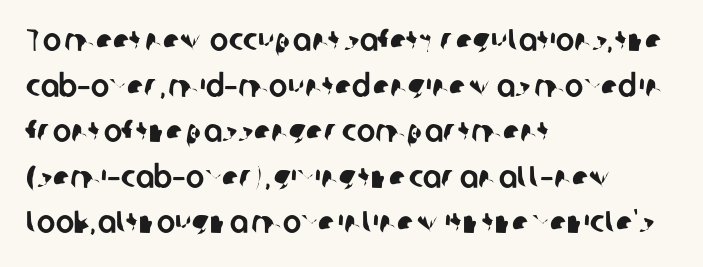
Q: Is the typeface a serif or a sans-serif typeface? A: Sans-serif.
Q: Is the text underlined? A: No.
Q: How is the paragraph aligned? A: Left-aligned.
Q: Is the spacing between letters normal or unusually wide? A: Normal.
Q: Is the spacing between lines tight, normal or loose? A: Normal.
Q: Width (condensed, normal, or wide)? A: Normal.
Q: Stroke contrast? A: Low.
Q: x-height? A: Medium.
Q: Monospaced? A: No.
